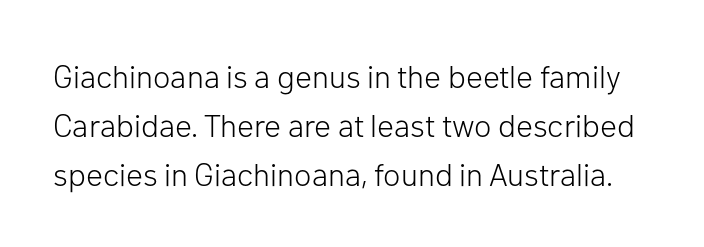
Q: Is the text bold? A: No.
Q: Is the text italic (slanted)? A: No, it is upright.
Q: Is the typeface a serif or a sans-serif typeface? A: Sans-serif.
Q: Is the text underlined? A: No.
Q: Is the spacing between letters normal or unusually wide? A: Normal.
Q: Is the spacing between lines tight, normal or loose? A: Normal.
Q: Width (condensed, normal, or wide)? A: Normal.
Q: Stroke contrast? A: Low.
Q: x-height? A: Medium.
Q: Monospaced? A: No.
